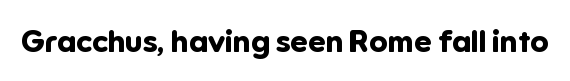
The image shows 31 px bold sans-serif type, upright; set normal letter spacing, not underlined; low stroke contrast and a medium x-height.
